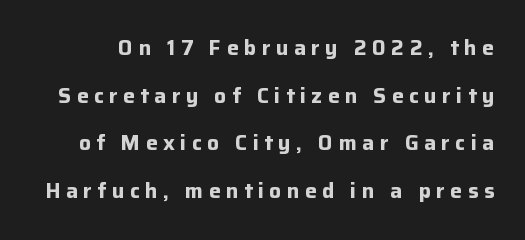
{"italic": "no", "bold": "yes", "underline": "no", "line_spacing": "loose", "line_spacing_ratio": 2.27, "letter_spacing": "wide", "letter_spacing_em": 0.26, "glyph_px": 21}
